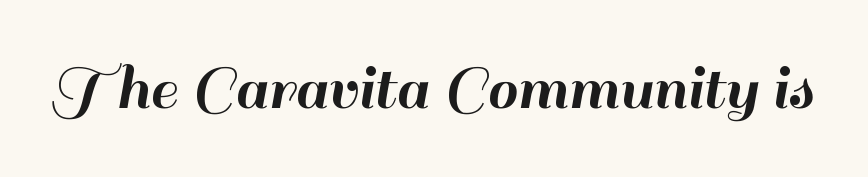
The image shows 68 px sans-serif type; set normal letter spacing, not underlined; high stroke contrast and a small x-height.
